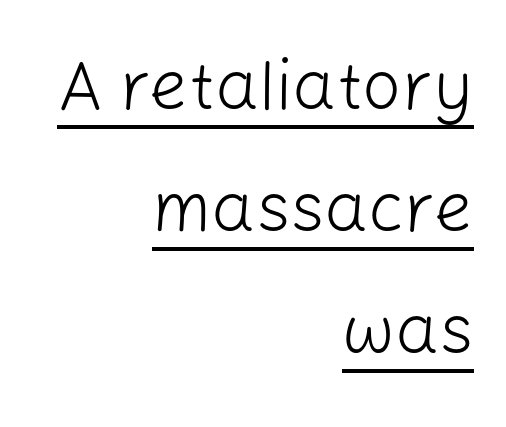
The image shows 69 px light sans-serif type, upright; set right-aligned, line spacing 1.77x, normal letter spacing, underlined; low stroke contrast and a medium x-height.
